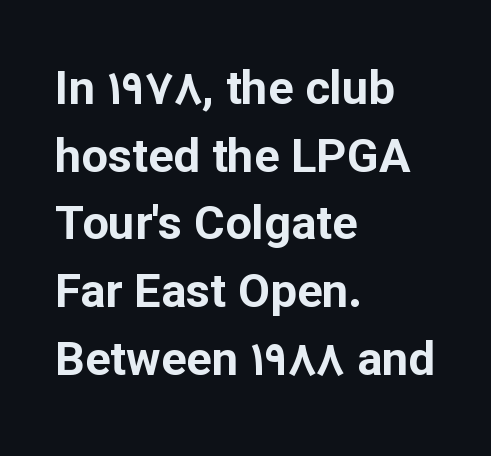
The letters advance in unequal steps, a hallmark of proportional type. Rows of type keep a routine distance in the vertical direction. As a designer I'd log this as weight 700, bold. Compared with a centered layout, this one pins lines to the left instead. The type is set solid horizontally, with unmodified tracking.
